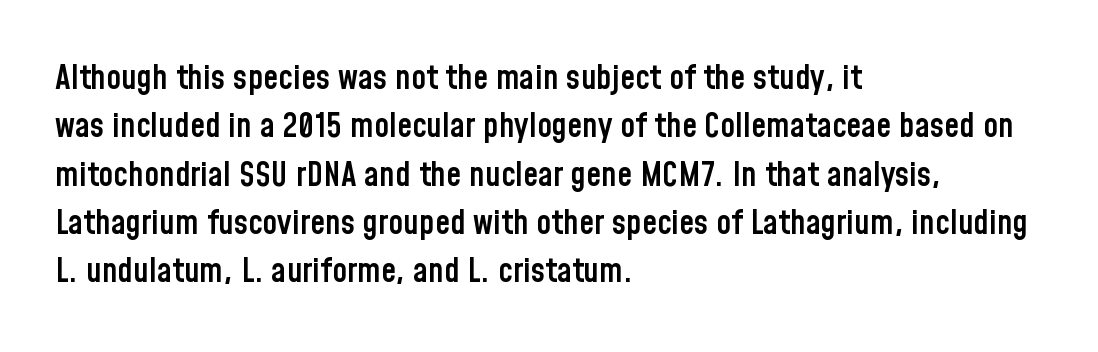
Q: Is the text bold? A: Semi-bold.
Q: Is the text italic (slanted)? A: No, it is upright.
Q: Is the typeface a serif or a sans-serif typeface? A: Sans-serif.
Q: Is the text underlined? A: No.
Q: How is the paragraph aligned? A: Left-aligned.
Q: Is the spacing between letters normal or unusually wide? A: Normal.
Q: Is the spacing between lines tight, normal or loose? A: Normal.
Q: Width (condensed, normal, or wide)? A: Condensed.
Q: Stroke contrast? A: Low.
Q: x-height? A: Medium.
Q: Monospaced? A: No.
